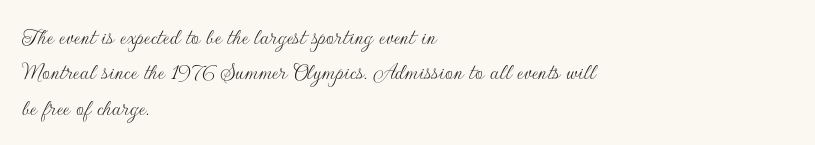
The image shows 25 px text type; set left-aligned, normal line spacing (1.42x), normal letter spacing, not underlined.
